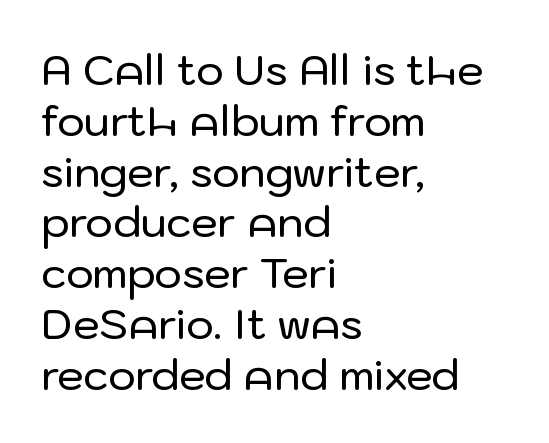
The image shows 42 px sans-serif type, upright; set left-aligned, line spacing 1.21x, normal letter spacing, not underlined; low stroke contrast and a medium x-height.
